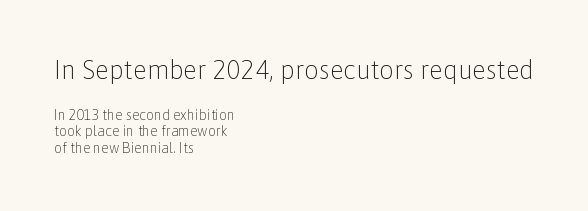
Posture: straight, roman, zero tilt. In CSS terms this would be text-align: left. The string is rendered with underlining switched off. Words appear dense and cohesive because spacing is normal. Weight: not bold — regular or lighter.
